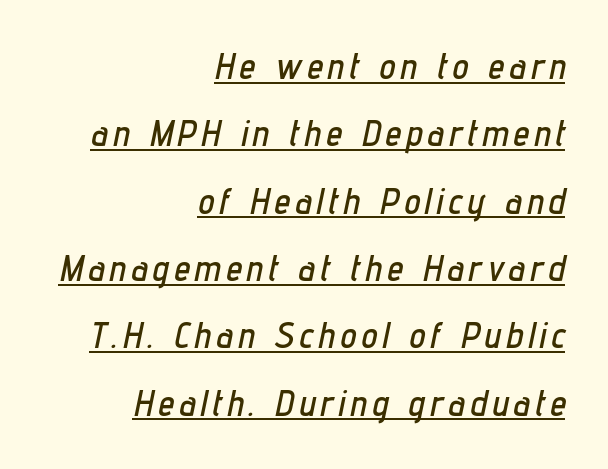
Q: Is the text italic (slanted)? A: Yes, it leans right by about 12 degrees.
Q: Is the text underlined? A: Yes.
Q: How is the paragraph aligned? A: Right-aligned.
Q: Width (condensed, normal, or wide)? A: Condensed.
Q: Stroke contrast? A: Low.
Q: x-height? A: Medium.
Q: Monospaced? A: No.
